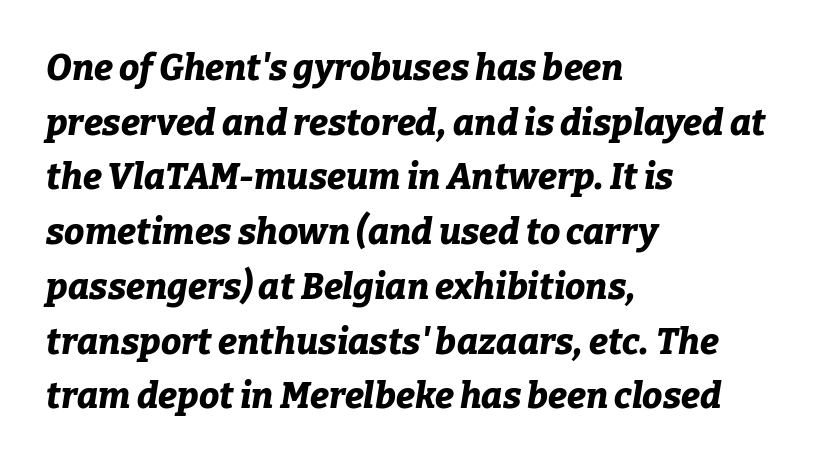
The rag falls on the right side of this text block. Designer's note — italics engaged. The type is set solid horizontally, with unmodified tracking. The foot of each line stays bare and open. This sample has the flowing, uneven cadence of proportional lettering.
